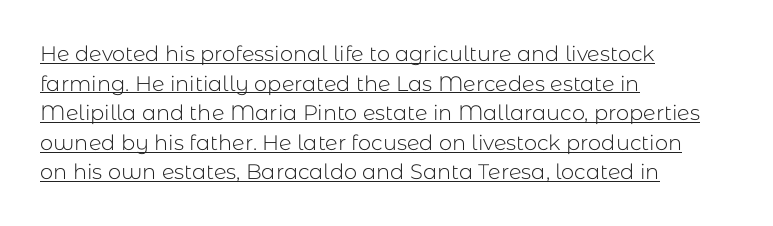
Q: Is the text bold? A: No.
Q: Is the text italic (slanted)? A: No, it is upright.
Q: Is the text underlined? A: Yes.
Q: How is the paragraph aligned? A: Left-aligned.
Q: Is the spacing between letters normal or unusually wide? A: Normal.
Q: Is the spacing between lines tight, normal or loose? A: Normal.
